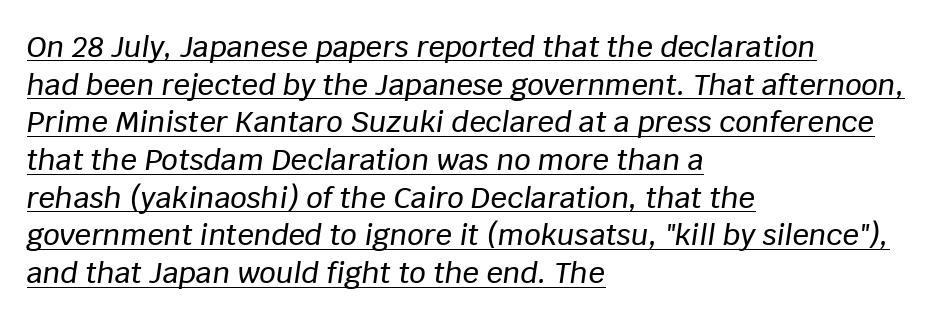
Emphasis is given by a line drawn under the lettering. Compared with ordinary roman type, these characters are visibly tilted. Each line starts at the same left margin while the right side varies. The block of text has a typical density, with ordinary space between rows. The rendering keeps characters at their native spacing.
